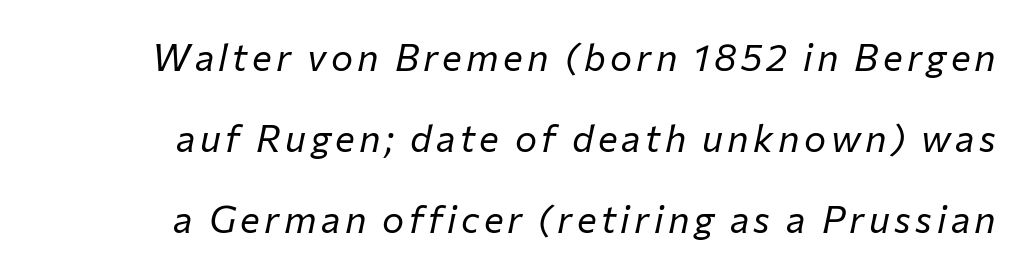
The image shows 37 px regular-weight type, italic (leaning right); set loose line spacing (2.19x), not underlined; low stroke contrast and a medium x-height.
